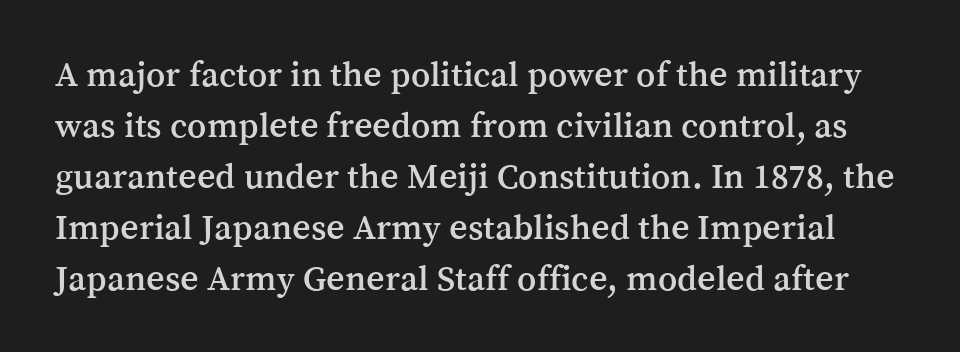
Q: Is the text italic (slanted)? A: No, it is upright.
Q: Is the typeface a serif or a sans-serif typeface? A: Serif.
Q: Is the text underlined? A: No.
Q: Is the spacing between letters normal or unusually wide? A: Normal.
Q: Is the spacing between lines tight, normal or loose? A: Normal.
Q: Width (condensed, normal, or wide)? A: Normal.
Q: Stroke contrast? A: Medium.
Q: x-height? A: Medium.
Q: Monospaced? A: No.
